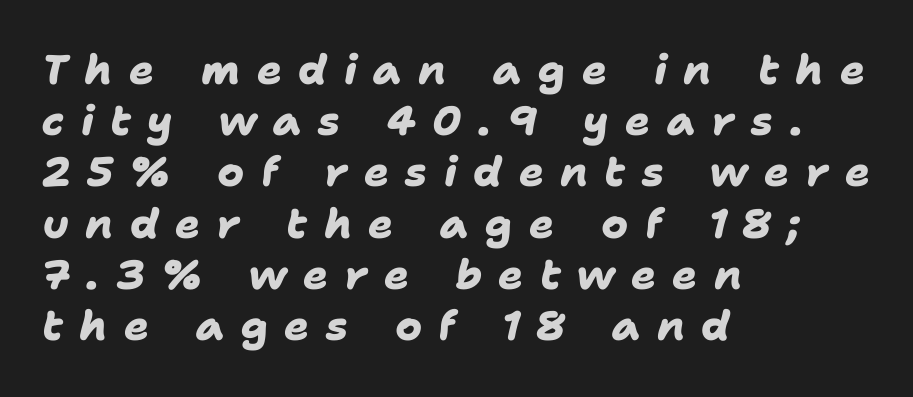
The image shows 41 px heavy sans-serif type; set left-aligned, normal line spacing (1.25x), unusually wide letter spacing (+0.4 em), not underlined; low stroke contrast and a medium x-height.
